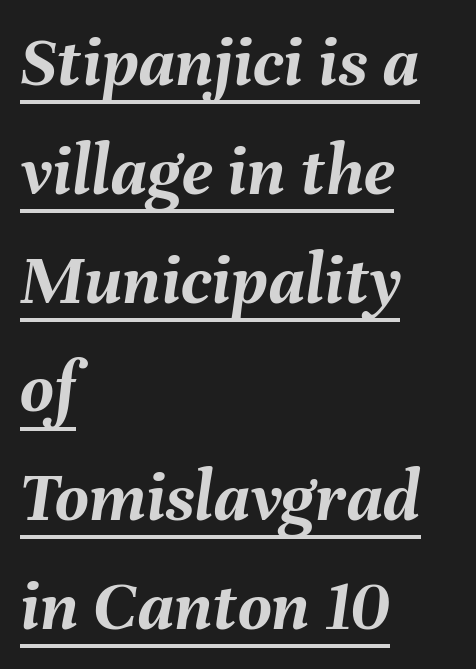
The image shows 73 px semibold type, italic (leaning right); set left-aligned, normal line spacing (1.49x), normal letter spacing, underlined; medium stroke contrast and a medium x-height.
